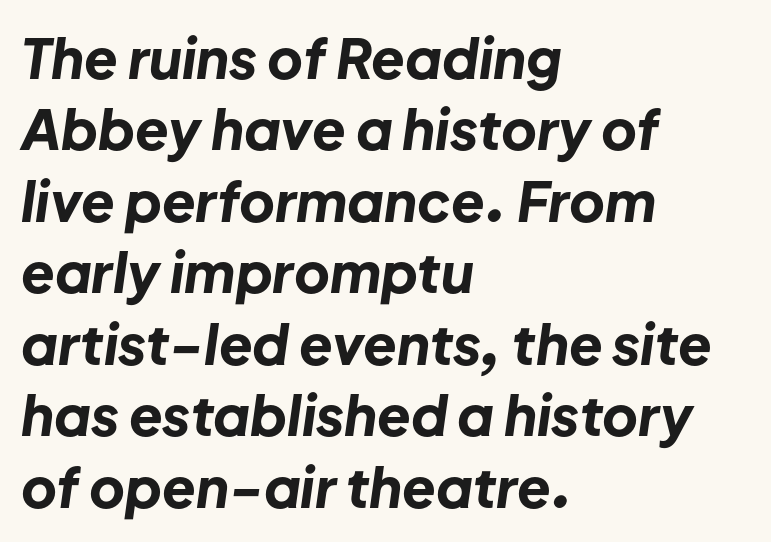
The image shows 55 px bold type, italic (leaning right); set left-aligned, normal line spacing (1.3x), normal letter spacing, not underlined; low stroke contrast and a medium x-height.
